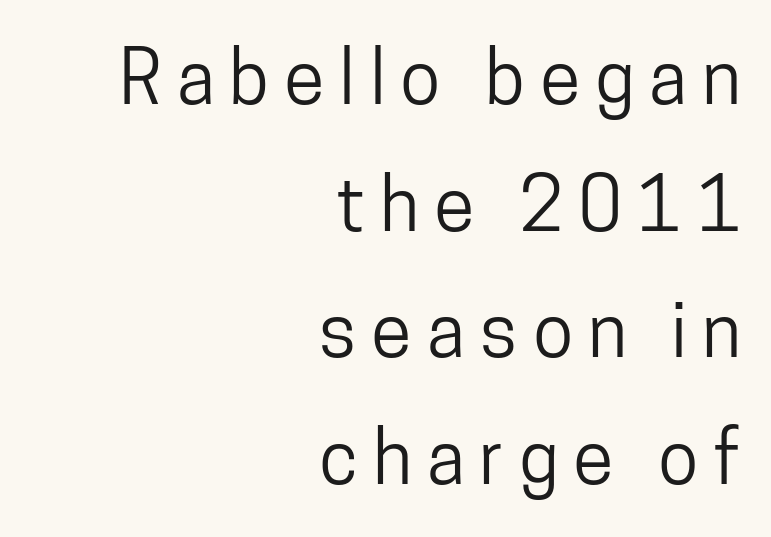
The image shows 74 px condensed sans-serif type, upright; set right-aligned, line spacing 1.71x, unusually wide letter spacing (+0.2 em), not underlined; low stroke contrast and a medium x-height.
